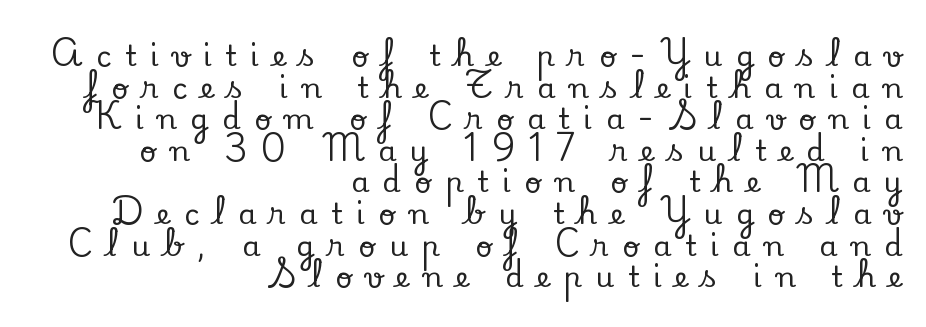
{"serif": "yes", "italic": "no", "width": "normal", "stroke_contrast": "low", "x_height": "small", "monospaced": "no", "underline": "no", "align": "right", "line_spacing": "tight", "line_spacing_ratio": 1.09, "letter_spacing": "wide", "letter_spacing_em": 0.47, "glyph_px": 29}
